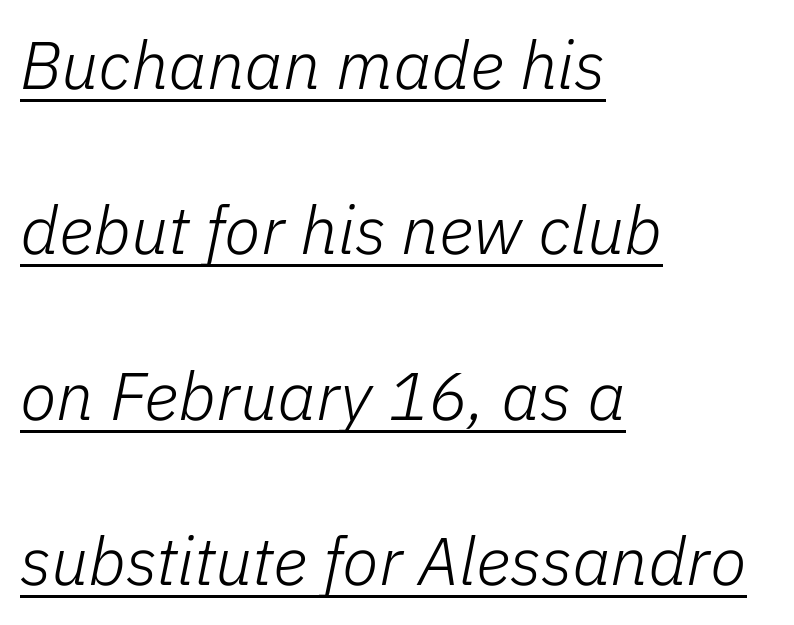
{"italic": "yes", "lean": "right", "slant_degrees": 11, "bold": "no", "weight": "light", "width": "normal", "stroke_contrast": "low", "x_height": "medium", "monospaced": "no", "underline": "yes", "align": "left", "line_spacing": "loose", "line_spacing_ratio": 2.47, "letter_spacing": "normal", "letter_spacing_em": 0.0, "glyph_px": 67}
